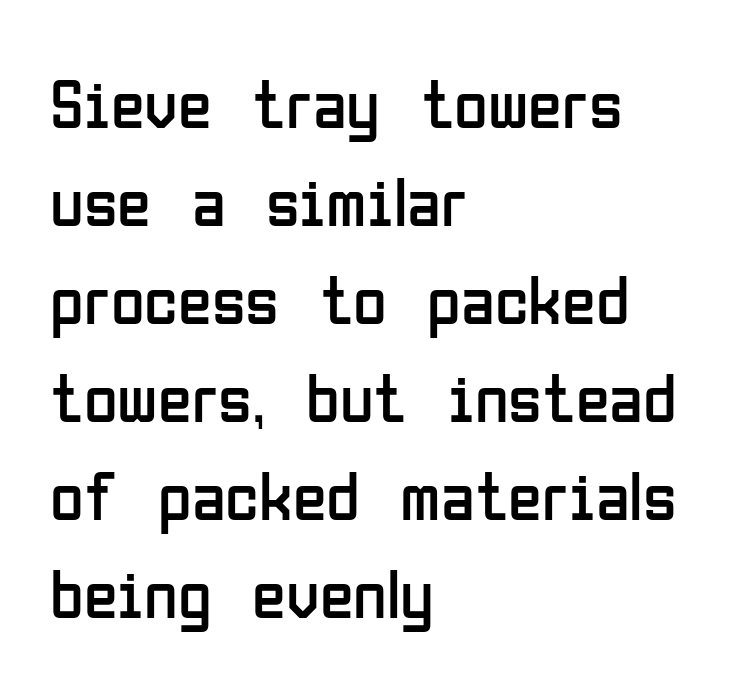
Style check: upright. The foot of each line stays bare and open. The characters display no serif detailing; their extremities are plain. Students, observe: this is what conventionally led text looks like.
